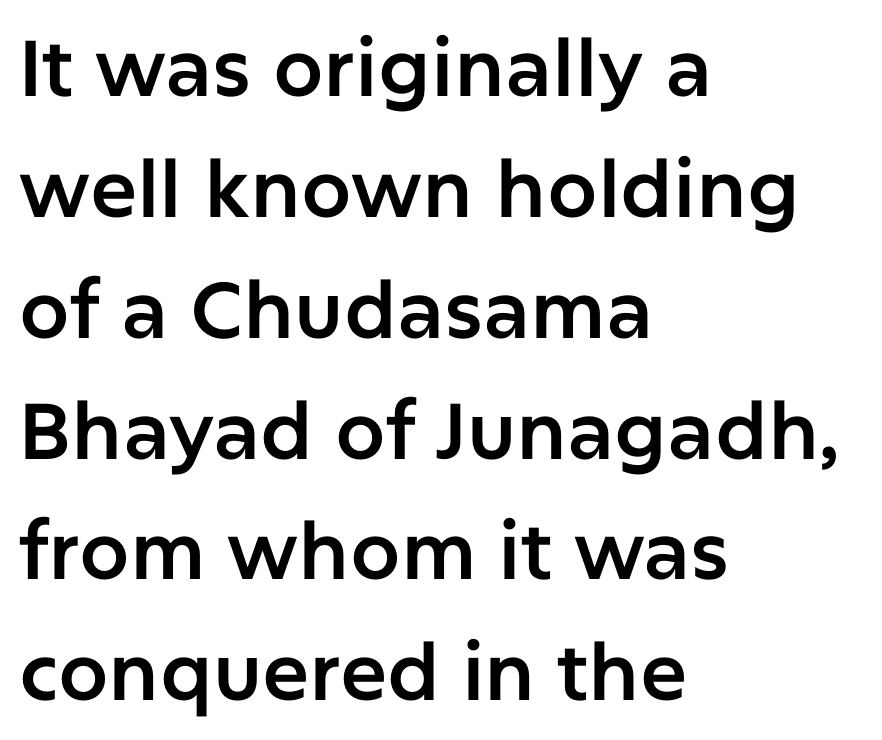
{"serif": "no", "italic": "no", "width": "normal", "stroke_contrast": "low", "x_height": "medium", "monospaced": "no", "underline": "no", "align": "left", "line_spacing": "normal", "line_spacing_ratio": 1.53, "letter_spacing": "normal", "letter_spacing_em": 0.0, "glyph_px": 79}
